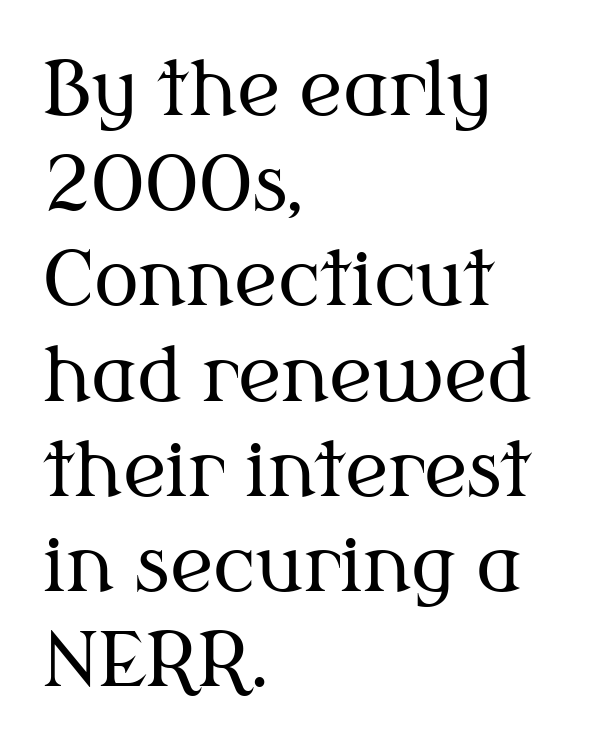
Leading: standard. Posture: upright roman. Vertical stems look standard width or narrower in stroke. The specimen omits any rule beneath the text block's lines. The rendering keeps characters at their native spacing. These lines are rendered in a variable-pitch font.
